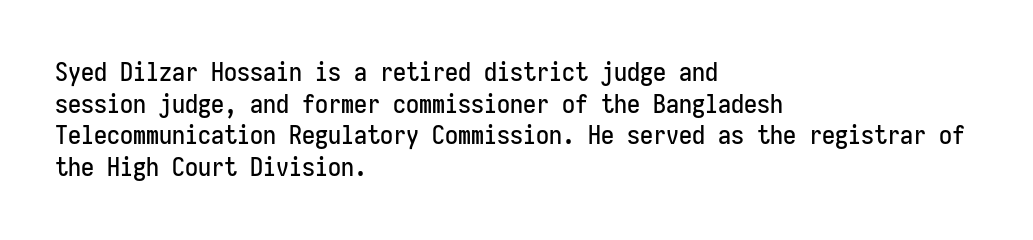
The lettering stays uniformly vertical, giving the passage a roman look. The baseline area is clear. The setting favours the left margin, as ordinary paragraphs usually do. These lines keep a tight, regular rhythm from letter to letter.
